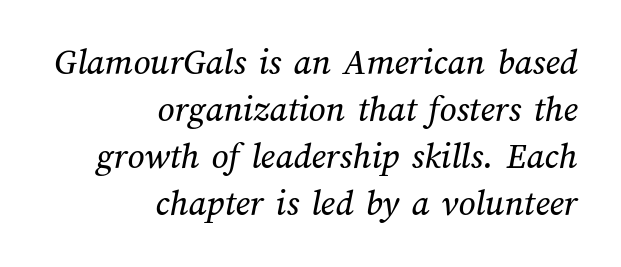
Q: Is the text underlined? A: No.
Q: How is the paragraph aligned? A: Right-aligned.
Q: Is the spacing between letters normal or unusually wide? A: Normal.
Q: Is the spacing between lines tight, normal or loose? A: Normal.
Q: Width (condensed, normal, or wide)? A: Normal.
Q: Stroke contrast? A: Medium.
Q: x-height? A: Medium.
Q: Monospaced? A: No.
